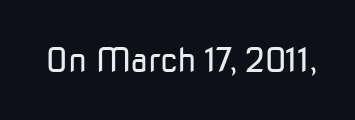
What stands out about the letter spacing? Nothing — it is the standard amount. Quick note: not italic, upright. Just letters on the line, the space beneath them empty. This is not heavy type; no bold has been used. Grotesque or geometric, the face here clearly has no serifs.
